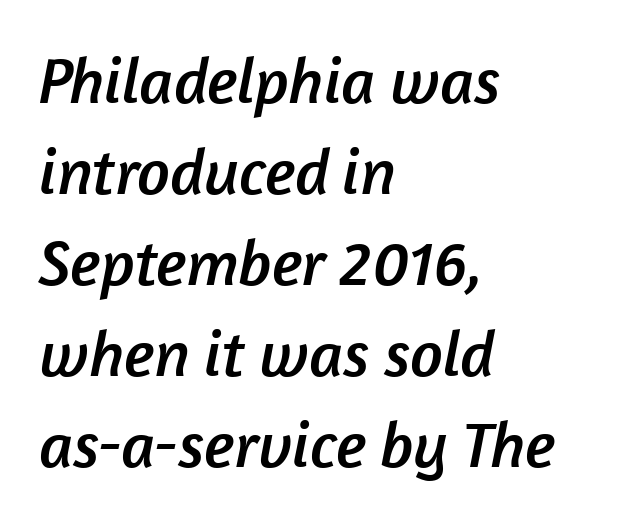
Q: Is the typeface a serif or a sans-serif typeface? A: Sans-serif.
Q: Is the text underlined? A: No.
Q: How is the paragraph aligned? A: Left-aligned.
Q: Is the spacing between letters normal or unusually wide? A: Normal.
Q: Is the spacing between lines tight, normal or loose? A: Normal.
Q: Width (condensed, normal, or wide)? A: Normal.
Q: Stroke contrast? A: Low.
Q: x-height? A: Medium.
Q: Monospaced? A: No.
